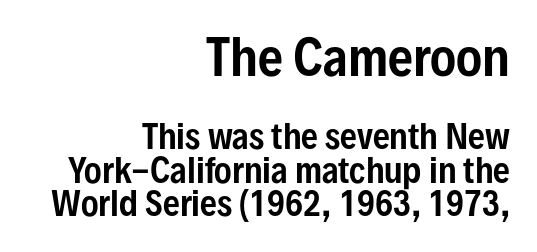
{"serif": "no", "italic": "no", "width": "condensed", "stroke_contrast": "low", "x_height": "medium", "monospaced": "no", "underline": "no", "align": "right", "line_spacing": "tight", "line_spacing_ratio": 1.02, "letter_spacing": "normal", "letter_spacing_em": 0.0, "larger_block": "first", "size_ratio": 1.48, "glyph_px": 49}
